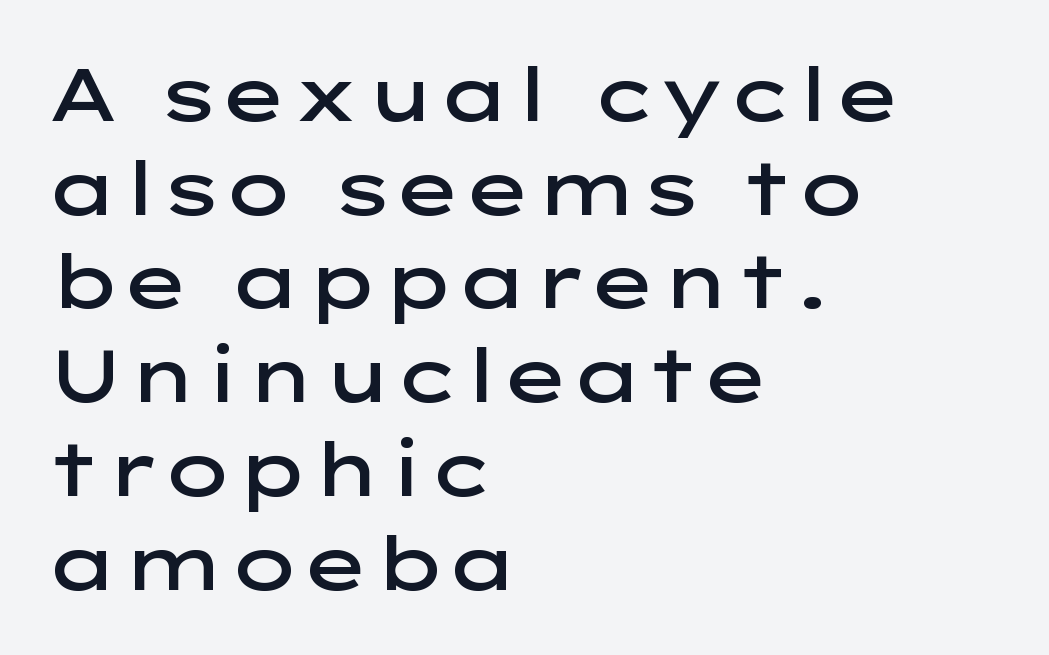
{"serif": "no", "italic": "no", "bold": "semi", "weight": "semibold", "width": "wide", "stroke_contrast": "low", "x_height": "medium", "monospaced": "no", "underline": "no", "align": "left", "line_spacing": "normal", "line_spacing_ratio": 1.25, "letter_spacing": "normal", "letter_spacing_em": 0.0, "glyph_px": 75}
